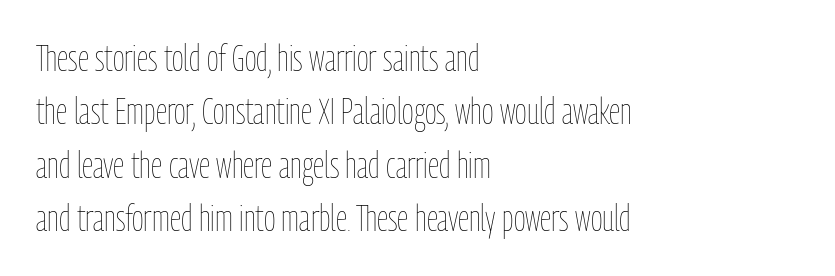
Q: Is the text bold? A: No.
Q: Is the text italic (slanted)? A: No, it is upright.
Q: Is the text underlined? A: No.
Q: How is the paragraph aligned? A: Left-aligned.
Q: Is the spacing between letters normal or unusually wide? A: Normal.
Q: Is the spacing between lines tight, normal or loose? A: Normal.
Q: Width (condensed, normal, or wide)? A: Condensed.
Q: Stroke contrast? A: Low.
Q: x-height? A: Medium.
Q: Monospaced? A: No.
